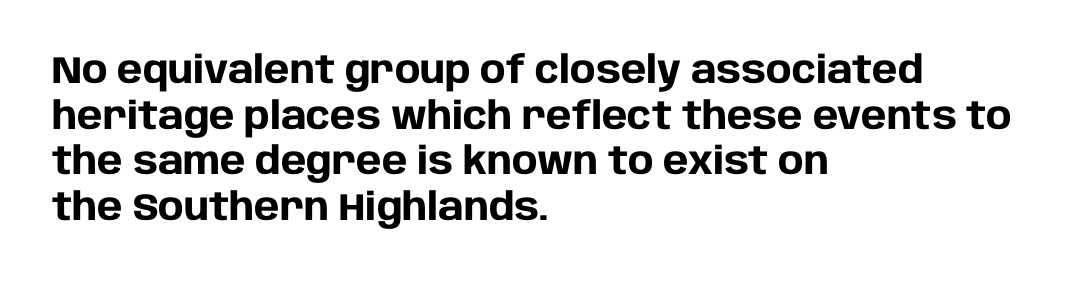
A typesetter would mark this as roman, not italic. Rule under the text: the space is simply empty. Here the designer chose a conventional face with non-uniform glyph widths. The characters display no serif detailing; their extremities are plain. Teacher's note: observe the even left margin — that is flush-left alignment.
